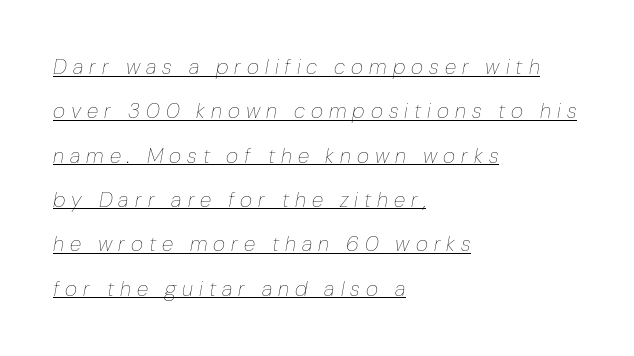
Beneath each row of characters lies a ruled line. In terms of posture, this sample is oblique. Each word looks stretched out because of the extra space between its letters. The ragged edge is on the right, which tells us the setting is flush left. The vertical gap from one line to the next is large. Ink coverage per letter is moderate at most.
